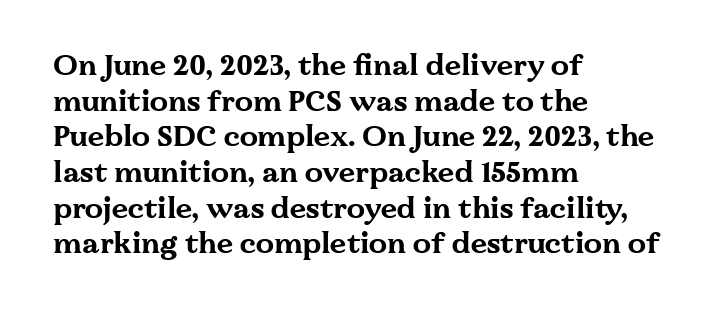
The image shows 29 px bold, wide serif type, upright; set left-aligned, line spacing 1.23x, normal letter spacing, not underlined; medium stroke contrast and a medium x-height.
